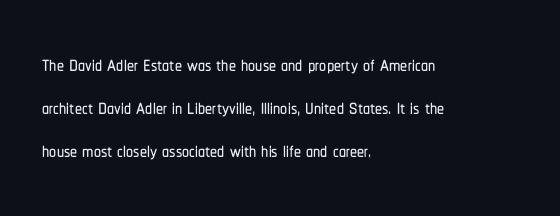
Only glyphs here, with clear space below each row. Unlike italic type, these characters show no tilt at all. A typesetter would label this face a sans. Varying glyph widths throughout — classic text-font behaviour. Short and long lines alike share a common starting point at left.
